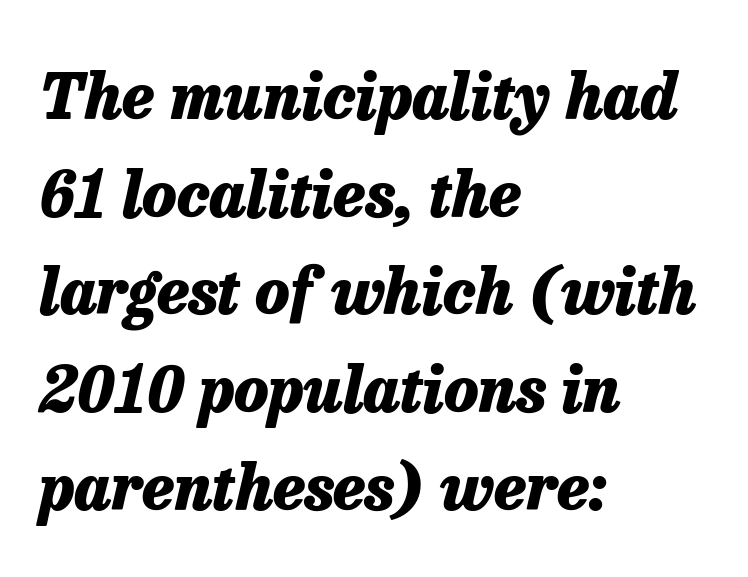
Look at the tracking — it's just the regular setting, nothing added. The words here are not underlined. Varying glyph widths throughout — classic text-font behaviour. All the whitespace from short lines collects on the right. The passage shown stacks its lines at a standard gap. The font is running at its bold setting.
